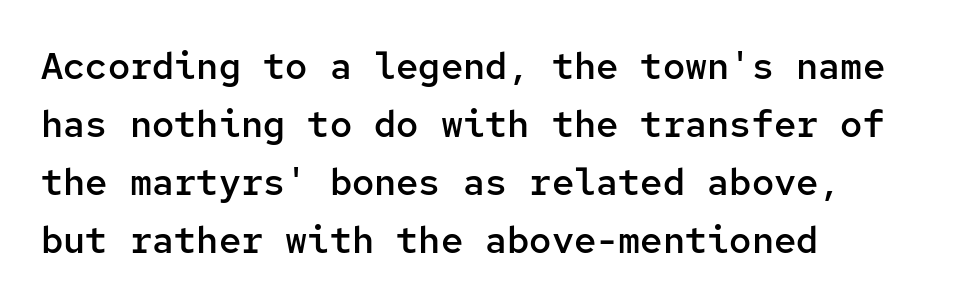
The image shows 37 px semibold sans-serif type, upright, monospaced; set left-aligned, normal line spacing (1.57x), normal letter spacing, not underlined; low stroke contrast and a medium x-height.
